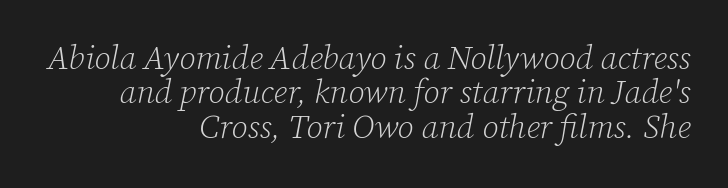
Old-style or modern, the face here clearly has serifs. Character widths vary here, with narrow letters taking less room than wide ones. There's an unmistakable incline to the writing here. Alignment: flush right. The line-height multiplier appears low, near solid setting. Each stroke keeps to a modest, everyday thickness or less.
